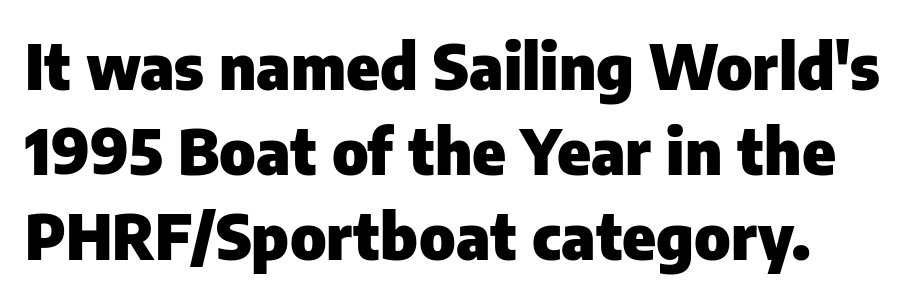
Q: Is the text bold? A: Yes.
Q: Is the text italic (slanted)? A: No, it is upright.
Q: Is the typeface a serif or a sans-serif typeface? A: Sans-serif.
Q: Is the text underlined? A: No.
Q: Is the spacing between letters normal or unusually wide? A: Normal.
Q: Is the spacing between lines tight, normal or loose? A: Normal.
Q: Width (condensed, normal, or wide)? A: Normal.
Q: Stroke contrast? A: Low.
Q: x-height? A: Medium.
Q: Monospaced? A: No.
